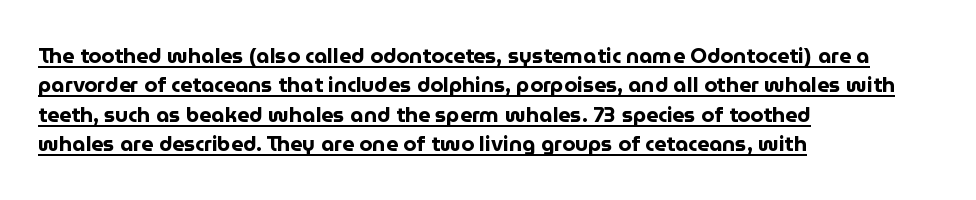
The image shows 21 px bold type, upright; set left-aligned, normal line spacing (1.4x), normal letter spacing, underlined.
